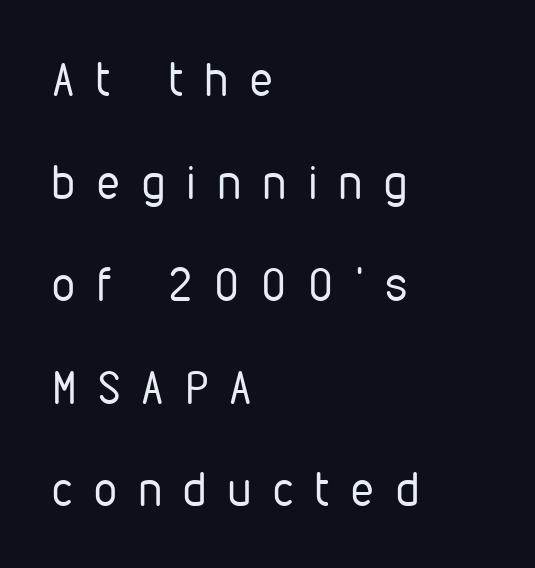
Q: Is the text bold? A: No.
Q: Is the text italic (slanted)? A: No, it is upright.
Q: Is the typeface a serif or a sans-serif typeface? A: Sans-serif.
Q: Is the text underlined? A: No.
Q: How is the paragraph aligned? A: Left-aligned.
Q: Is the spacing between letters normal or unusually wide? A: Unusually wide.
Q: Is the spacing between lines tight, normal or loose? A: Loose.
Q: Width (condensed, normal, or wide)? A: Condensed.
Q: Stroke contrast? A: Low.
Q: x-height? A: Medium.
Q: Monospaced? A: No.
